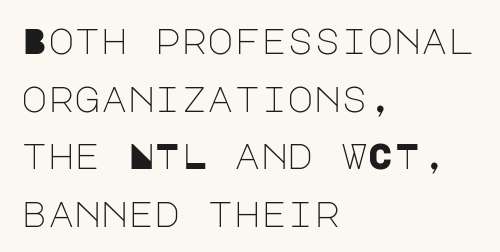
Q: Is the text bold? A: No.
Q: Is the text italic (slanted)? A: No, it is upright.
Q: Is the typeface a serif or a sans-serif typeface? A: Sans-serif.
Q: Is the text underlined? A: No.
Q: How is the paragraph aligned? A: Left-aligned.
Q: Is the spacing between letters normal or unusually wide? A: Normal.
Q: Is the spacing between lines tight, normal or loose? A: Normal.
Q: Width (condensed, normal, or wide)? A: Normal.
Q: Stroke contrast? A: Low.
Q: x-height? A: Large.
